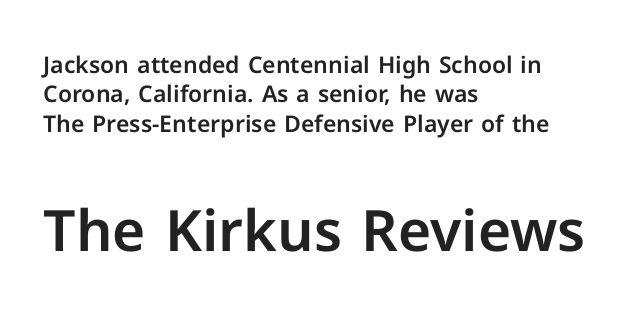
The image shows 57 px sans-serif type, upright; set left-aligned, normal line spacing (1.28x), normal letter spacing, not underlined; the second (bottom) block is 2.48x larger; low stroke contrast and a medium x-height.
